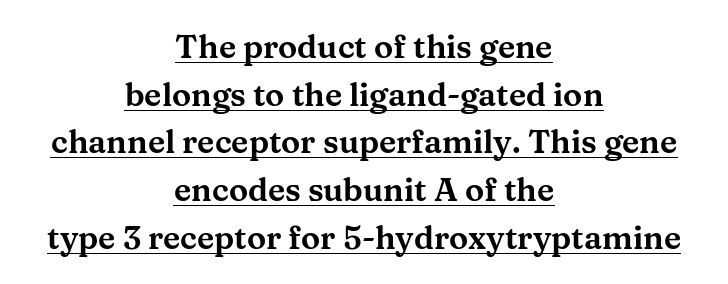
{"serif": "yes", "italic": "no", "width": "wide", "stroke_contrast": "medium", "x_height": "medium", "monospaced": "no", "underline": "yes", "align": "center", "line_spacing": "normal", "line_spacing_ratio": 1.49, "letter_spacing": "normal", "letter_spacing_em": 0.0, "glyph_px": 32}
